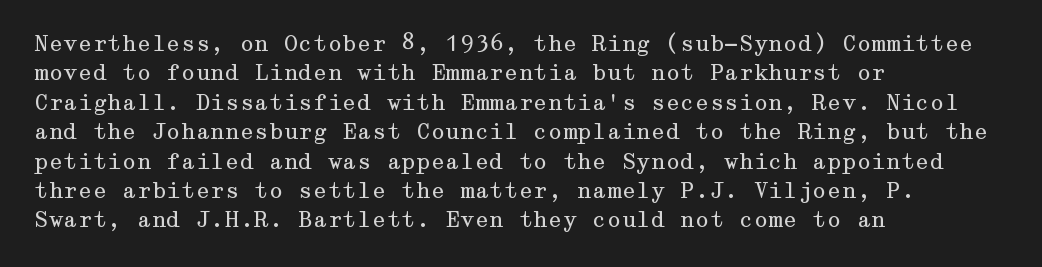
{"italic": "no", "bold": "no", "underline": "no", "align": "left", "line_spacing": "normal", "line_spacing_ratio": 1.4, "letter_spacing": "normal", "letter_spacing_em": 0.0, "glyph_px": 21}
